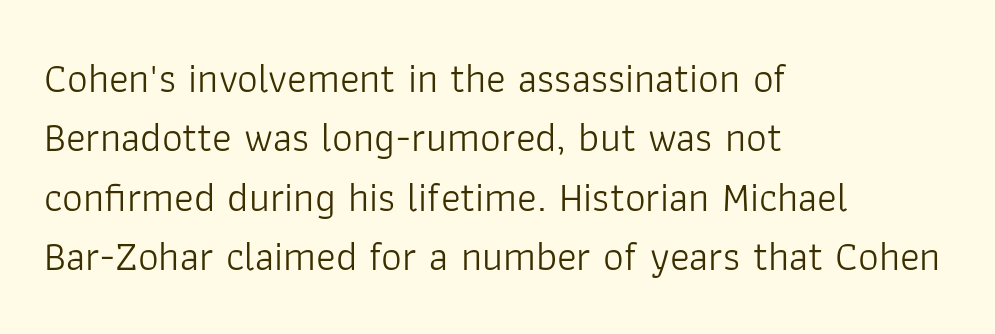
The image shows 41 px light sans-serif type, upright; set left-aligned, normal line spacing (1.45x), normal letter spacing, not underlined; low stroke contrast and a medium x-height.
